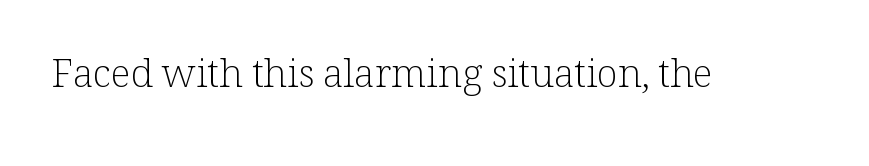
The image shows 39 px light serif type, upright; set normal letter spacing, not underlined; low stroke contrast and a medium x-height.
